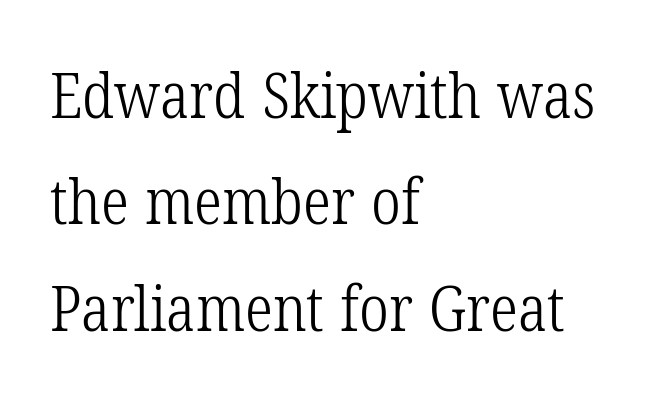
Just letters on the line, the space beneath them empty. Unlike a clean sans, this face finishes its strokes with serifs. Spacing verdict: proportional, widths tailored to each character. The ragged edge is on the right, which tells us the setting is flush left. The line texture is even and compact thanks to regular tracking.
